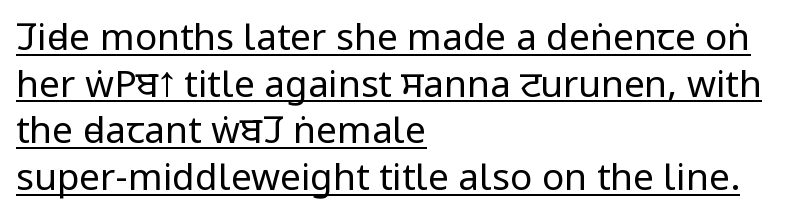
{"serif": "no", "italic": "no", "bold": "no", "weight": "regular", "width": "condensed", "stroke_contrast": "low", "x_height": "large", "monospaced": "no", "underline": "yes", "align": "left", "line_spacing": "normal", "line_spacing_ratio": 1.26, "letter_spacing": "normal", "letter_spacing_em": 0.0, "glyph_px": 37}
